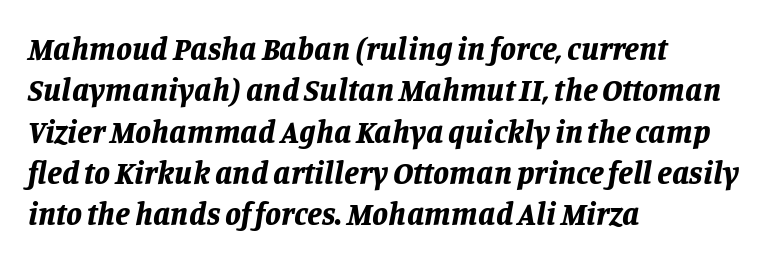
Q: Is the text bold? A: Yes.
Q: Is the text italic (slanted)? A: Yes, it leans right by about 11 degrees.
Q: Is the text underlined? A: No.
Q: How is the paragraph aligned? A: Left-aligned.
Q: Is the spacing between letters normal or unusually wide? A: Normal.
Q: Is the spacing between lines tight, normal or loose? A: Normal.
Q: Width (condensed, normal, or wide)? A: Normal.
Q: Stroke contrast? A: Low.
Q: x-height? A: Large.
Q: Monospaced? A: No.
